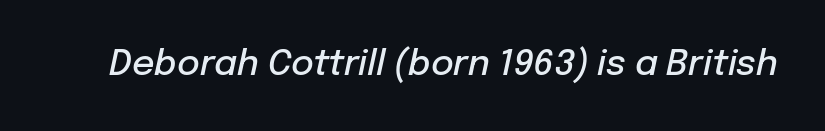
Tracking here is standard; glyphs follow each other at the usual distance. Summary of weight: moderately heavy, a semibold. Check under the words: just untouched page. Would a proofreader flag this as italicized? Yes. The passage shown is typed in a proportional face where columns would drift.
